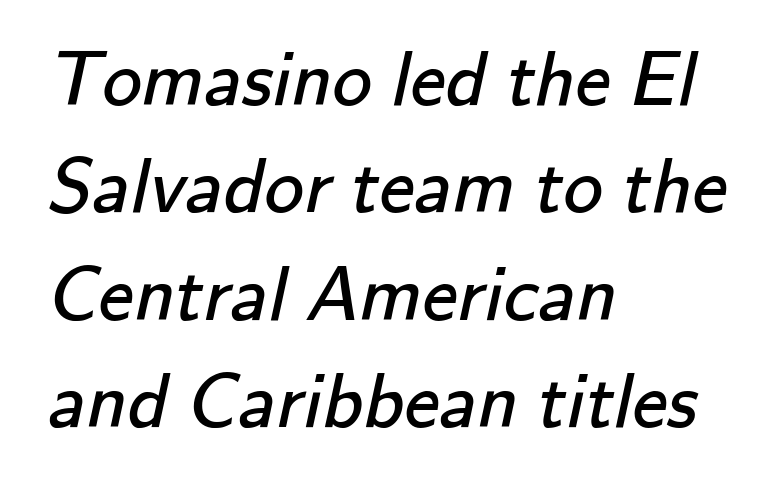
The image shows 79 px regular-weight sans-serif type; set left-aligned, normal line spacing (1.36x), normal letter spacing, not underlined; low stroke contrast and a small x-height.
